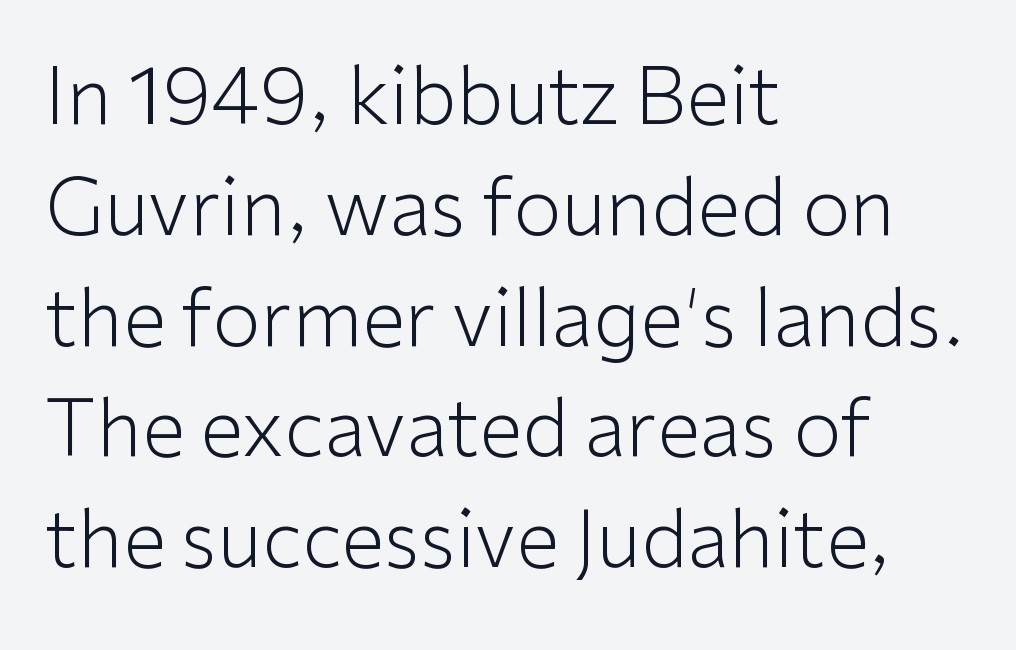
{"serif": "no", "italic": "no", "bold": "no", "weight": "light", "width": "normal", "stroke_contrast": "low", "x_height": "medium", "monospaced": "no", "underline": "no", "align": "left", "line_spacing": "normal", "line_spacing_ratio": 1.42, "letter_spacing": "normal", "letter_spacing_em": 0.0, "glyph_px": 78}
